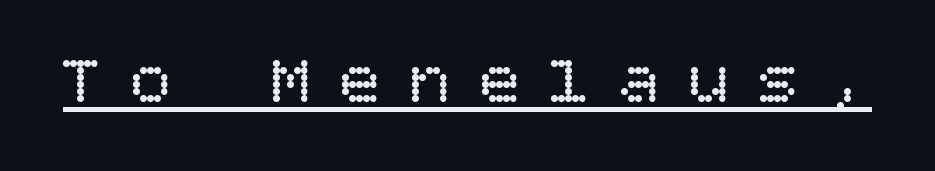
Each line of the rendering has a horizontal stroke beneath the glyphs. A typesetter would call this heavily tracked-out type. Weight: in the light-to-regular range. The letters stand upright; this is a roman face.
